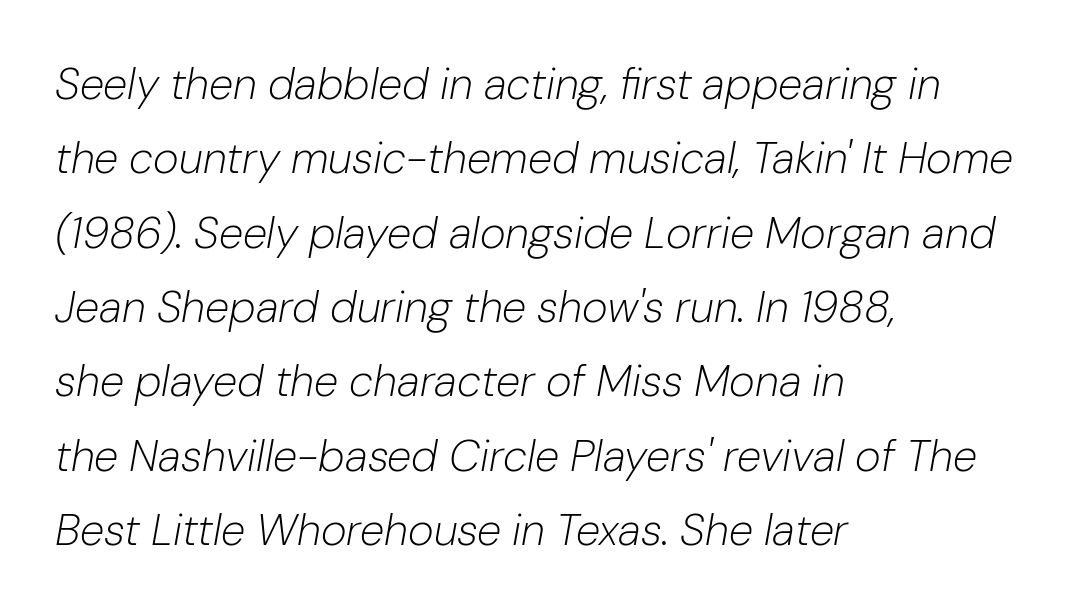
Q: Is the text bold? A: No.
Q: Is the text italic (slanted)? A: Yes, it leans right by about 10 degrees.
Q: Is the text underlined? A: No.
Q: How is the paragraph aligned? A: Left-aligned.
Q: Is the spacing between letters normal or unusually wide? A: Normal.
Q: Is the spacing between lines tight, normal or loose? A: Normal.
Q: Width (condensed, normal, or wide)? A: Normal.
Q: Stroke contrast? A: Low.
Q: x-height? A: Medium.
Q: Monospaced? A: No.
